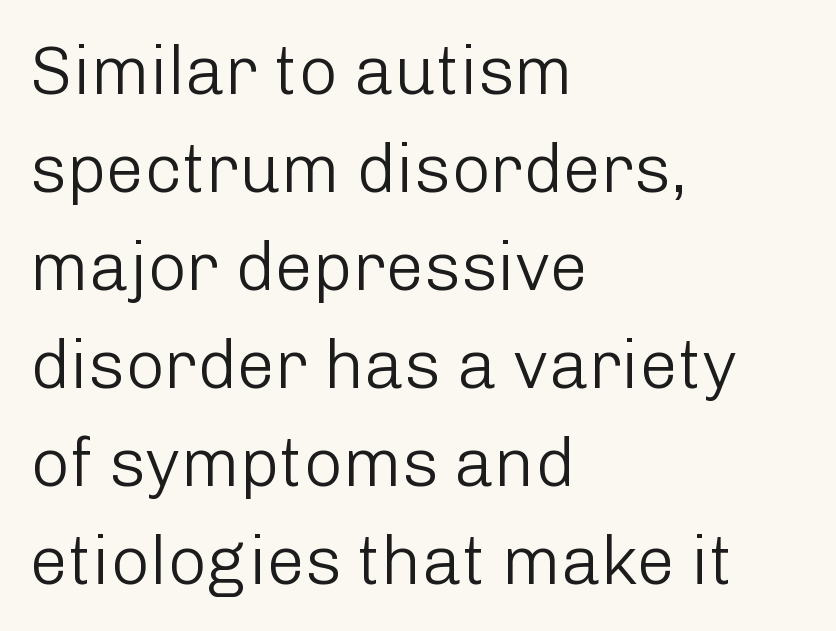
Q: Is the text bold? A: No.
Q: Is the text italic (slanted)? A: No, it is upright.
Q: Is the typeface a serif or a sans-serif typeface? A: Sans-serif.
Q: Is the text underlined? A: No.
Q: How is the paragraph aligned? A: Left-aligned.
Q: Is the spacing between letters normal or unusually wide? A: Normal.
Q: Is the spacing between lines tight, normal or loose? A: Normal.
Q: Width (condensed, normal, or wide)? A: Normal.
Q: Stroke contrast? A: Low.
Q: x-height? A: Medium.
Q: Monospaced? A: No.
